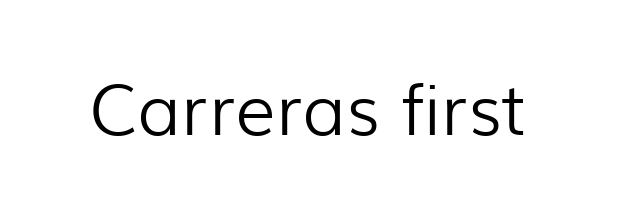
The image shows 71 px light sans-serif type, upright; set normal letter spacing, not underlined; low stroke contrast and a medium x-height.
